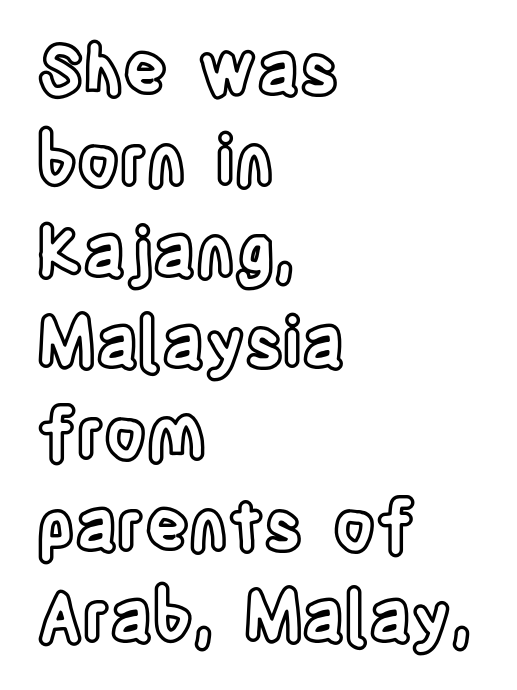
Compared with typical paragraphs, the rows here are spaced about the same. Inter-character spacing is left at the font's built-in metrics. A typesetter would call this proportional, since set widths differ per character. Characters remain perfectly vertical along every line. The lines are quadded left. The string is rendered with underlining switched off.
